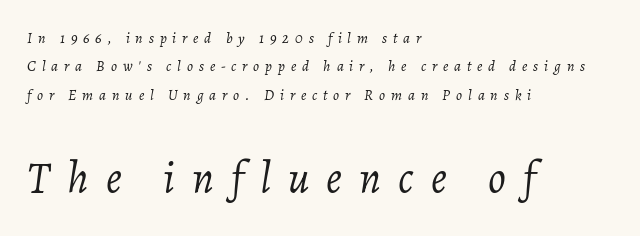
{"italic": "yes", "lean": "right", "slant_degrees": 7, "bold": "no", "weight": "light", "width": "normal", "stroke_contrast": "low", "x_height": "medium", "monospaced": "no", "underline": "no", "align": "left", "line_spacing_ratio": 1.89, "letter_spacing": "wide", "letter_spacing_em": 0.39, "larger_block": "second", "size_ratio": 2.93, "glyph_px": 44}
